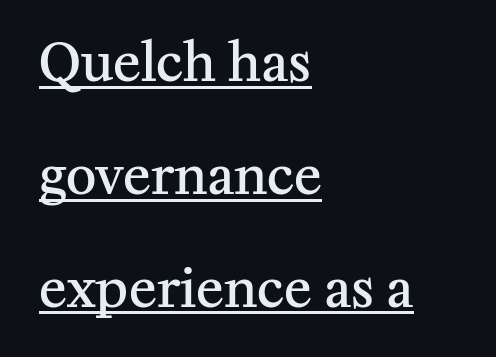
{"serif": "yes", "italic": "no", "bold": "semi", "weight": "semibold", "width": "normal", "stroke_contrast": "medium", "x_height": "medium", "monospaced": "no", "underline": "yes", "align": "left", "line_spacing": "loose", "line_spacing_ratio": 2.17, "letter_spacing": "normal", "letter_spacing_em": 0.0, "glyph_px": 52}
